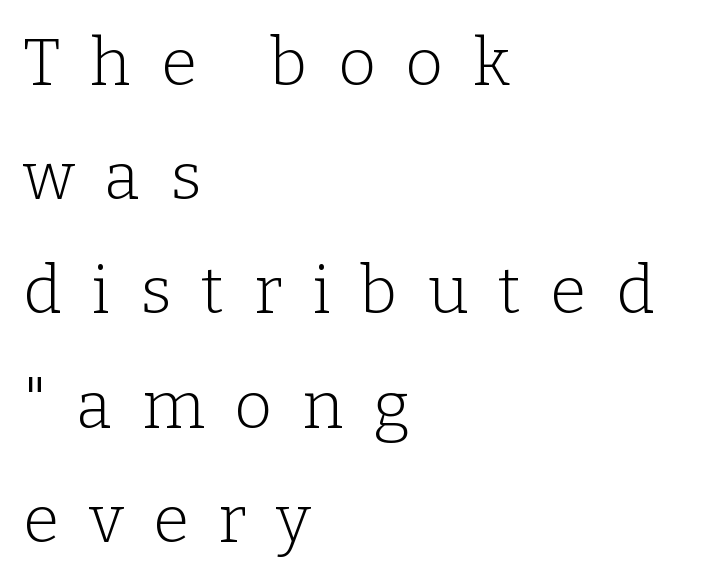
The image shows 66 px light serif type, upright; set left-aligned, line spacing 1.73x, unusually wide letter spacing (+0.45 em), not underlined; low stroke contrast and a medium x-height.
